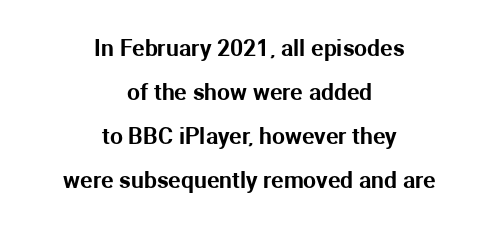
The image shows 23 px text type, upright; set centered, loose line spacing (1.91x), normal letter spacing, not underlined.
